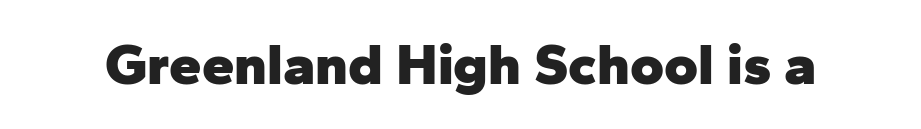
Q: Is the text bold? A: Yes.
Q: Is the text italic (slanted)? A: No, it is upright.
Q: Is the typeface a serif or a sans-serif typeface? A: Sans-serif.
Q: Is the text underlined? A: No.
Q: Is the spacing between letters normal or unusually wide? A: Normal.
Q: Width (condensed, normal, or wide)? A: Normal.
Q: Stroke contrast? A: Low.
Q: x-height? A: Medium.
Q: Monospaced? A: No.
